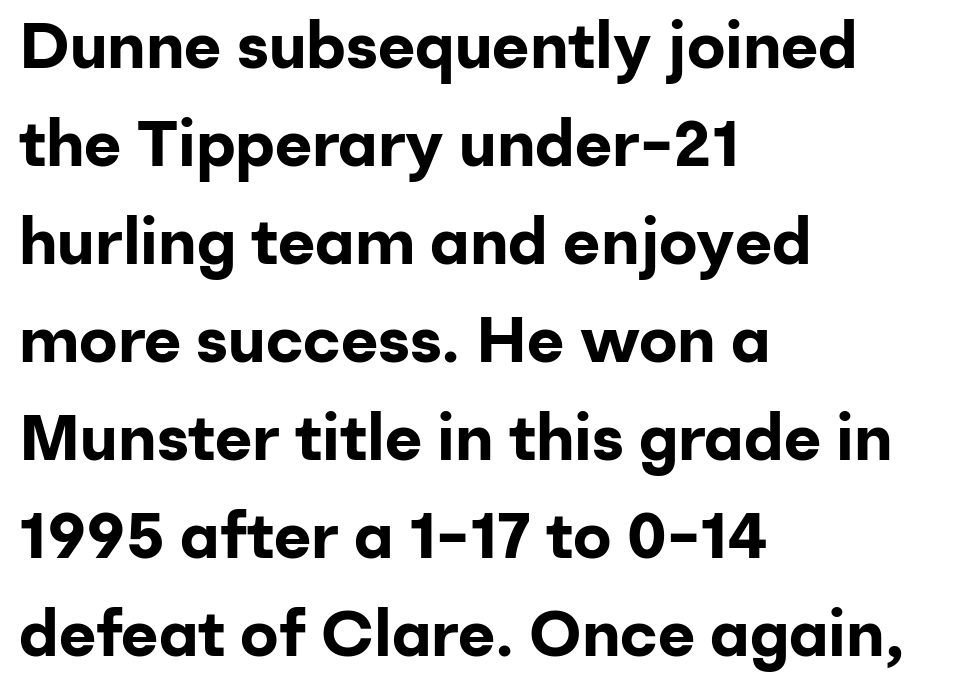
The designer went with a sans here, leaving each stem footless. Think of a printed novel: that variable character pitch is what you see here. Descender tails drop into unmarked territory. The paragraph shown leans on its left margin.
